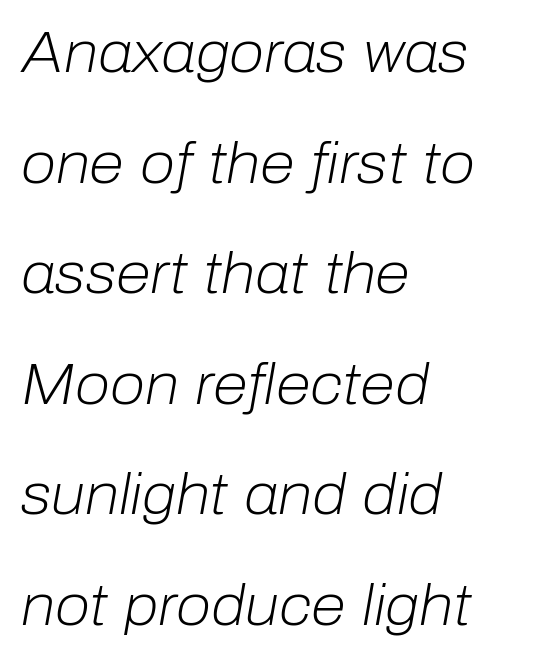
The image shows 57 px light type, italic (leaning right); set left-aligned, loose line spacing (1.94x), normal letter spacing, not underlined; low stroke contrast and a medium x-height.
